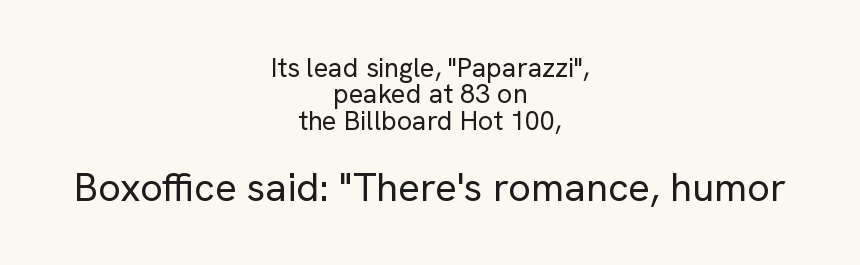
In terms of letterspacing, this is plain default setting. Nope, no serifs anywhere on these letters. The block of text is dense from top to bottom, with scant space between rows. This sample is center-justified, so both line endings float freely.
